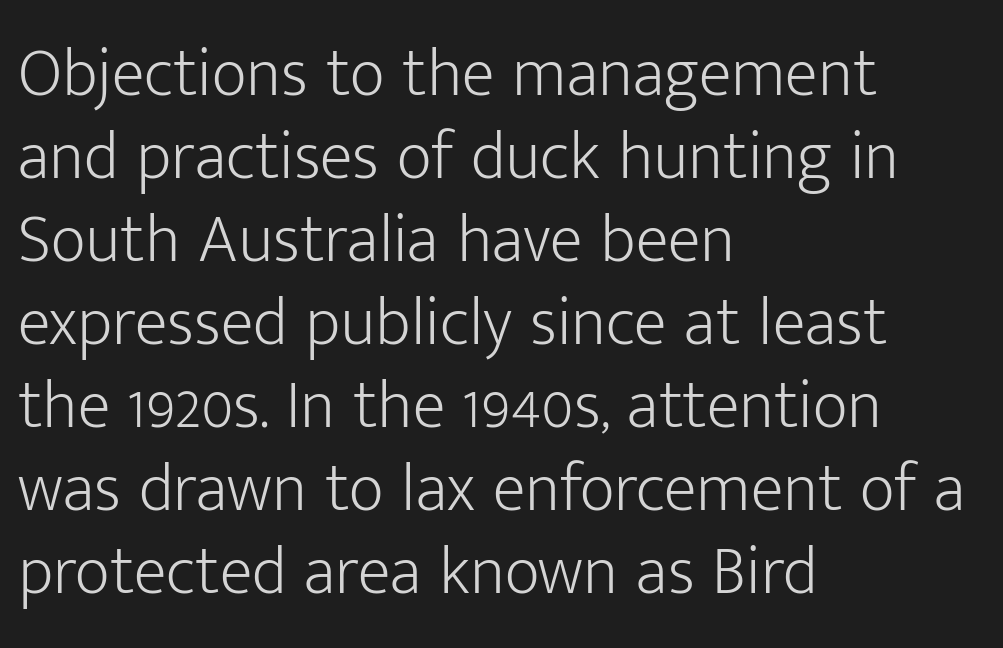
{"serif": "no", "italic": "no", "bold": "no", "weight": "light", "width": "normal", "stroke_contrast": "low", "x_height": "medium", "monospaced": "no", "underline": "no", "align": "left", "line_spacing_ratio": 1.22, "letter_spacing": "normal", "letter_spacing_em": 0.0, "glyph_px": 68}
